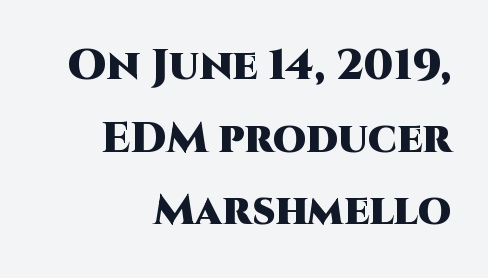
Q: Is the text bold? A: Yes.
Q: Is the text italic (slanted)? A: No, it is upright.
Q: Is the typeface a serif or a sans-serif typeface? A: Sans-serif.
Q: Is the text underlined? A: No.
Q: How is the paragraph aligned? A: Right-aligned.
Q: Is the spacing between letters normal or unusually wide? A: Normal.
Q: Is the spacing between lines tight, normal or loose? A: Normal.
Q: Width (condensed, normal, or wide)? A: Normal.
Q: Stroke contrast? A: High.
Q: x-height? A: Large.
Q: Monospaced? A: No.
